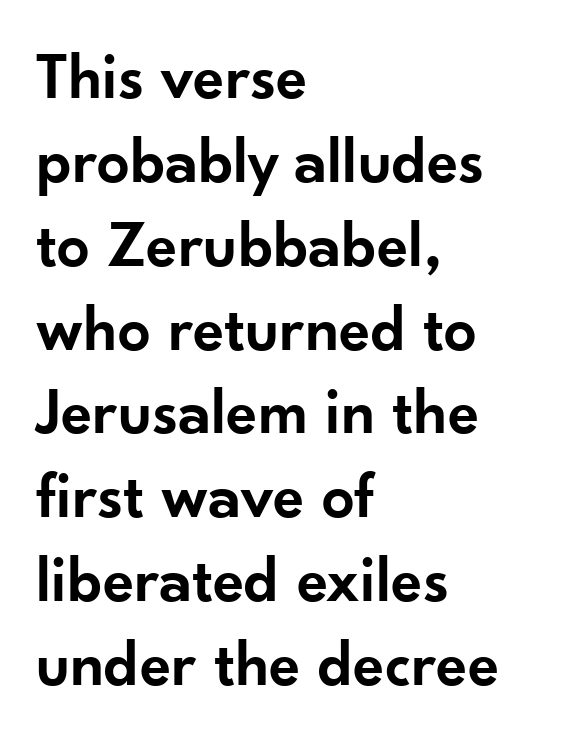
{"serif": "no", "italic": "no", "bold": "semi", "weight": "semibold", "width": "normal", "stroke_contrast": "low", "x_height": "small", "monospaced": "no", "underline": "no", "align": "left", "line_spacing": "normal", "line_spacing_ratio": 1.29, "letter_spacing": "normal", "letter_spacing_em": 0.0, "glyph_px": 65}
